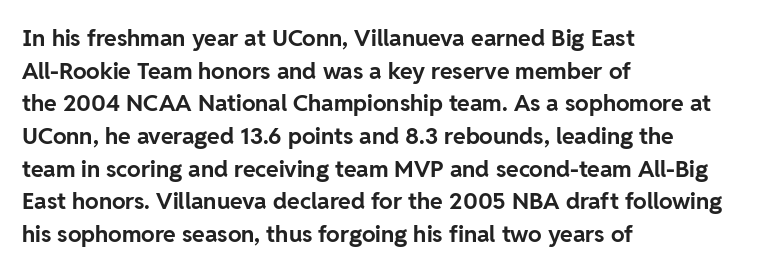
Q: Is the text bold? A: Yes.
Q: Is the text italic (slanted)? A: No, it is upright.
Q: Is the text underlined? A: No.
Q: How is the paragraph aligned? A: Left-aligned.
Q: Is the spacing between letters normal or unusually wide? A: Normal.
Q: Is the spacing between lines tight, normal or loose? A: Normal.
